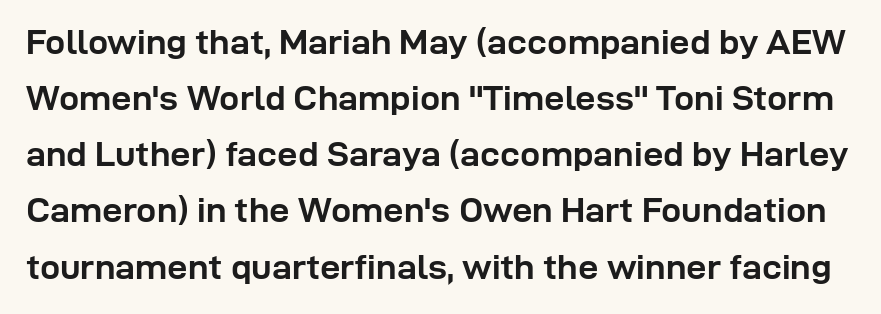
Q: Is the text bold? A: Yes.
Q: Is the text italic (slanted)? A: No, it is upright.
Q: Is the typeface a serif or a sans-serif typeface? A: Sans-serif.
Q: Is the text underlined? A: No.
Q: Is the spacing between letters normal or unusually wide? A: Normal.
Q: Is the spacing between lines tight, normal or loose? A: Normal.
Q: Width (condensed, normal, or wide)? A: Normal.
Q: Stroke contrast? A: Low.
Q: x-height? A: Medium.
Q: Monospaced? A: No.
